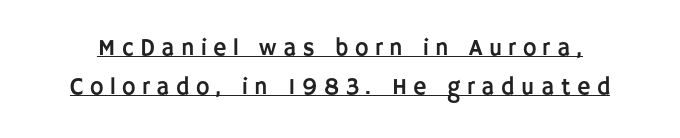
The image shows 23 px text type, upright; set line spacing 1.71x, unusually wide letter spacing (+0.28 em), underlined.
